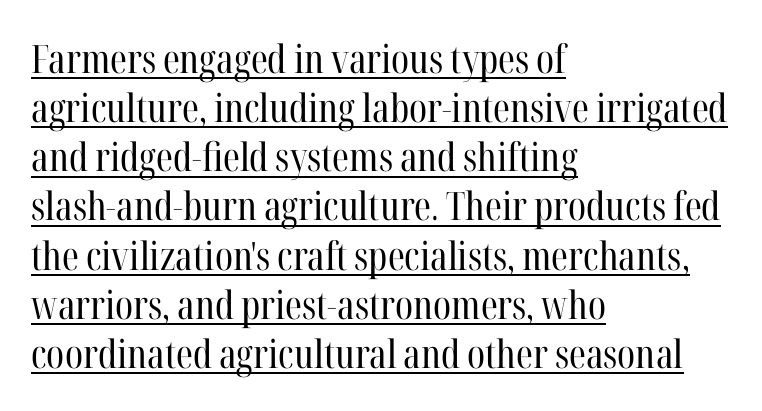
The image shows 39 px regular-weight, condensed serif type, upright; set left-aligned, normal line spacing (1.26x), normal letter spacing, underlined; high stroke contrast and a medium x-height.
